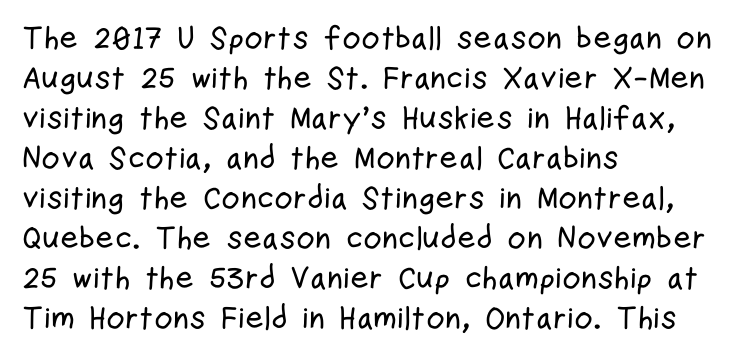
Q: Is the text italic (slanted)? A: No, it is upright.
Q: Is the typeface a serif or a sans-serif typeface? A: Sans-serif.
Q: Is the text underlined? A: No.
Q: How is the paragraph aligned? A: Left-aligned.
Q: Is the spacing between letters normal or unusually wide? A: Normal.
Q: Is the spacing between lines tight, normal or loose? A: Normal.
Q: Width (condensed, normal, or wide)? A: Condensed.
Q: Stroke contrast? A: Low.
Q: x-height? A: Medium.
Q: Monospaced? A: No.
